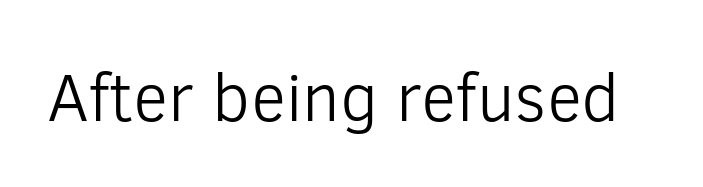
{"serif": "no", "italic": "no", "bold": "no", "weight": "light", "width": "normal", "stroke_contrast": "low", "x_height": "medium", "monospaced": "no", "underline": "no", "letter_spacing": "normal", "letter_spacing_em": 0.0, "glyph_px": 68}
